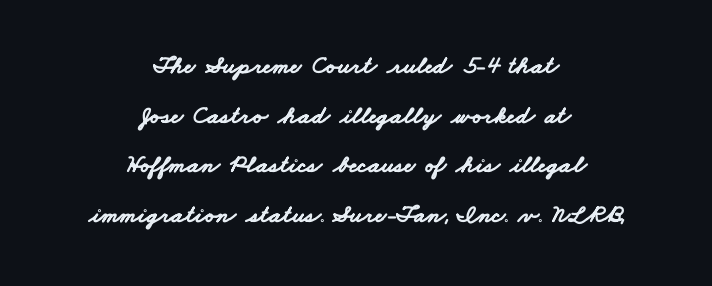
The characters look thick and weighty, a clear bold. The foot of each line stays bare and open. Horizontal alignment here is central, giving a formal, balanced look. What stands out about the letter spacing? Nothing — it is the standard amount. Rows of type keep a wide berth in the vertical direction.
